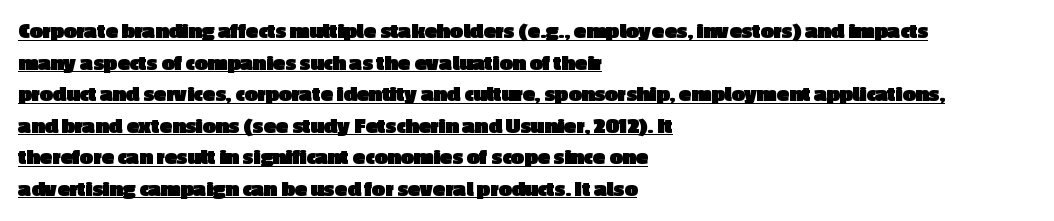
The image shows 23 px bold type, upright; set left-aligned, normal line spacing (1.37x), normal letter spacing, underlined.
